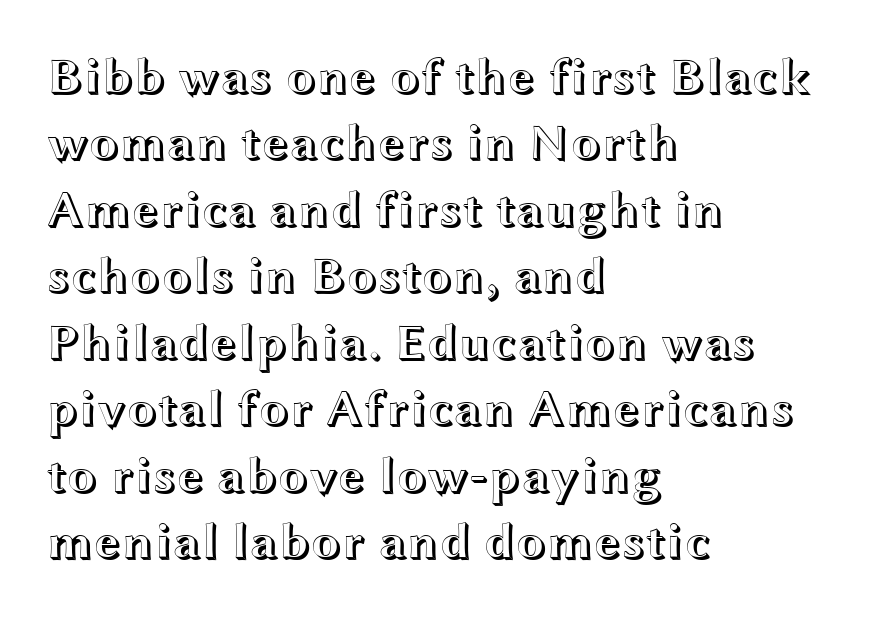
Q: Is the text italic (slanted)? A: No, it is upright.
Q: Is the text underlined? A: No.
Q: How is the paragraph aligned? A: Left-aligned.
Q: Is the spacing between letters normal or unusually wide? A: Normal.
Q: Is the spacing between lines tight, normal or loose? A: Normal.
Q: Width (condensed, normal, or wide)? A: Wide.
Q: x-height? A: Medium.
Q: Monospaced? A: No.
